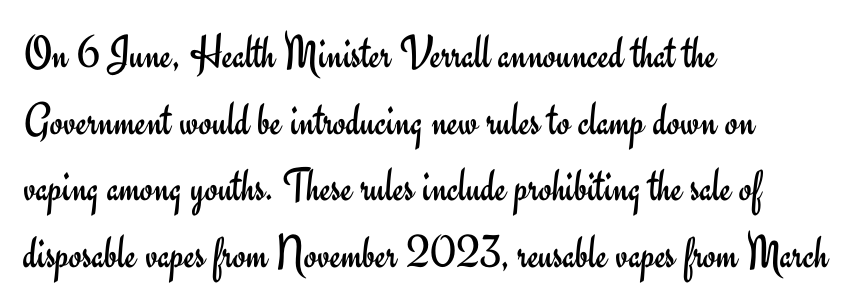
The image shows 47 px regular-weight sans-serif type; set left-aligned, normal line spacing (1.42x), normal letter spacing, not underlined; low stroke contrast and a small x-height.
